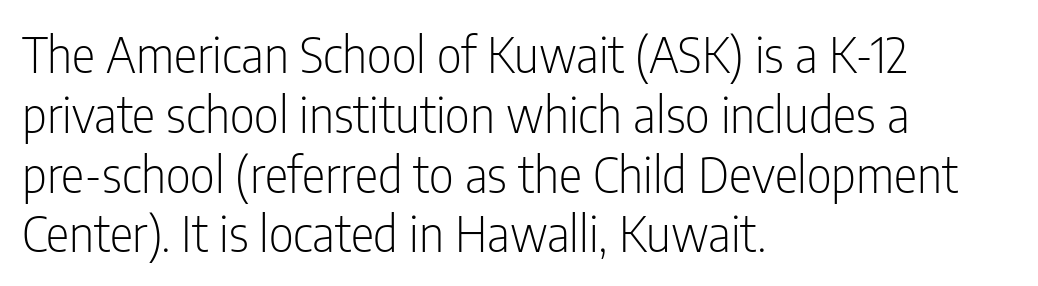
Q: Is the text bold? A: No.
Q: Is the text italic (slanted)? A: No, it is upright.
Q: Is the typeface a serif or a sans-serif typeface? A: Sans-serif.
Q: Is the text underlined? A: No.
Q: How is the paragraph aligned? A: Left-aligned.
Q: Is the spacing between letters normal or unusually wide? A: Normal.
Q: Width (condensed, normal, or wide)? A: Condensed.
Q: Stroke contrast? A: Low.
Q: x-height? A: Medium.
Q: Monospaced? A: No.
